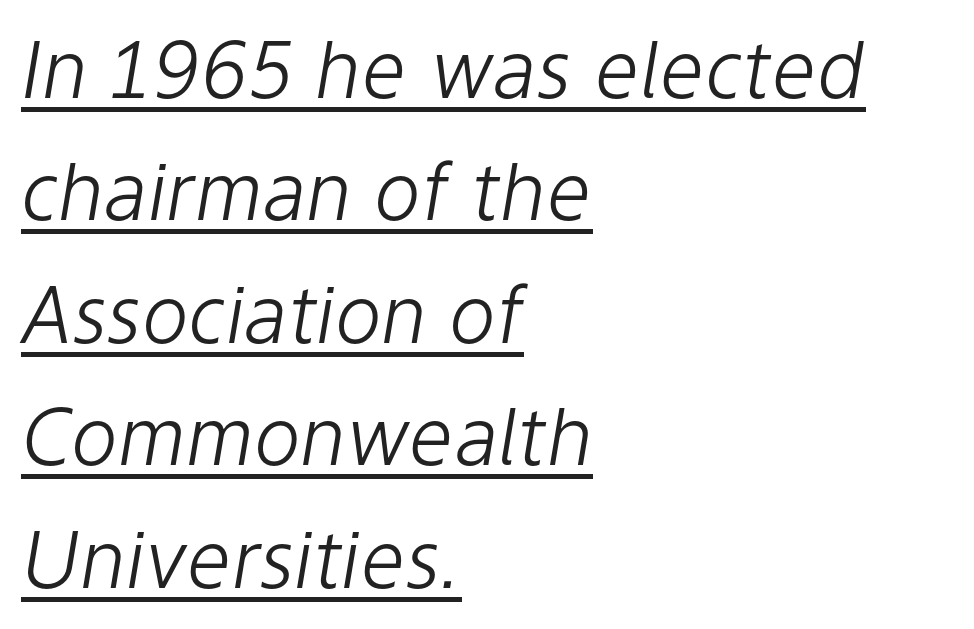
How would I describe the line gaps? Plain and ordinary. The typography opts for an oblique posture over an upright one. Horizontally, the lines are justified to the leading edge only. Between one letter and the next there's only the usual sliver of space. Underlined type.
